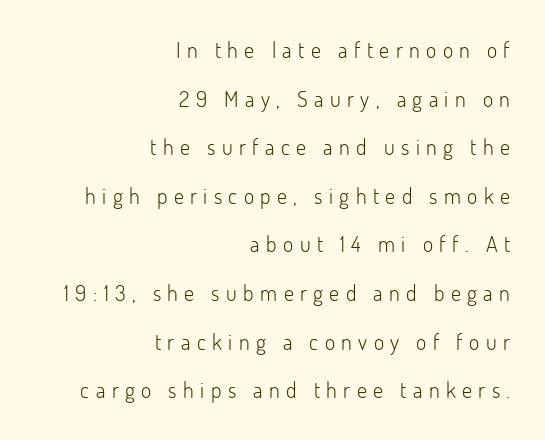
The image shows 22 px text type, upright; set right-aligned, loose line spacing (2.21x), unusually wide letter spacing (+0.29 em), not underlined.
